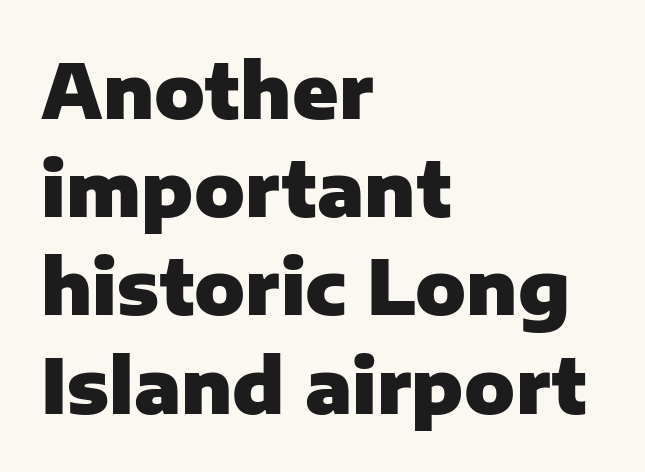
Is there much room between lines? A standard amount, neither cramped nor airy. Beneath every word, the page is bare. Does the lettering tilt? It doesn't — this is upright. The rendering uses a bold face; every stroke is thick and dark. Where is the straight margin? On the left.
